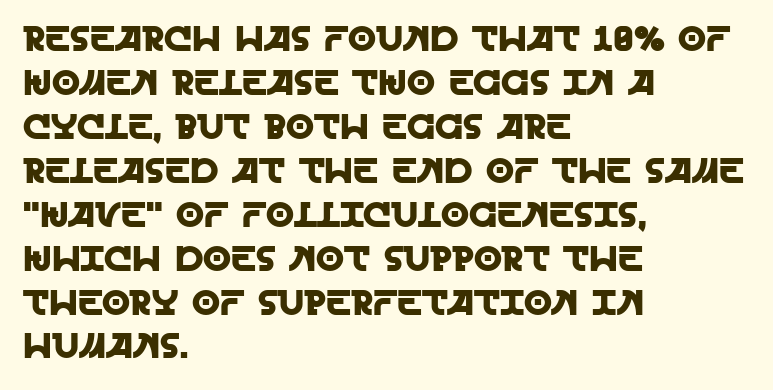
Q: Is the text italic (slanted)? A: No, it is upright.
Q: Is the typeface a serif or a sans-serif typeface? A: Sans-serif.
Q: Is the text underlined? A: No.
Q: How is the paragraph aligned? A: Left-aligned.
Q: Is the spacing between letters normal or unusually wide? A: Normal.
Q: Width (condensed, normal, or wide)? A: Normal.
Q: x-height? A: Large.
Q: Monospaced? A: No.
